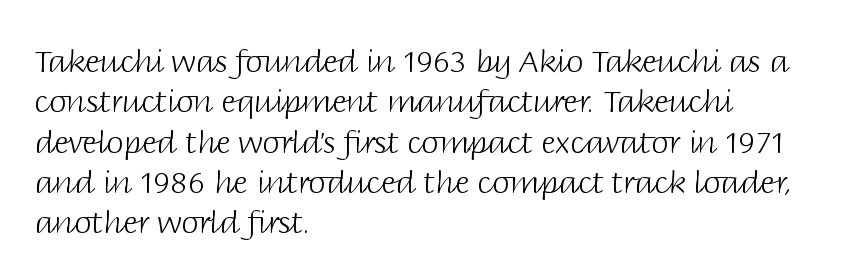
The image shows 31 px light sans-serif type, upright; set left-aligned, normal line spacing (1.3x), normal letter spacing, not underlined; low stroke contrast and a large x-height.
